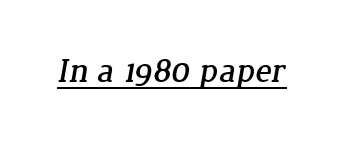
{"serif": "yes", "width": "normal", "stroke_contrast": "low", "x_height": "medium", "monospaced": "no", "underline": "yes", "letter_spacing": "normal", "letter_spacing_em": 0.0, "glyph_px": 34}
